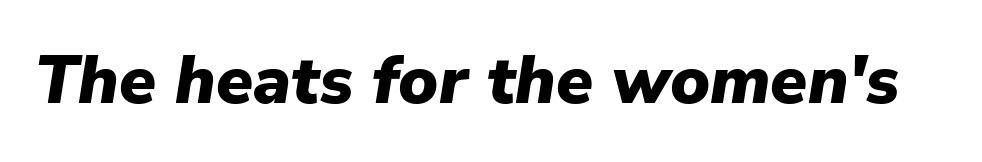
Q: Is the text bold? A: Yes.
Q: Is the text italic (slanted)? A: Yes, it leans right by about 9 degrees.
Q: Is the text underlined? A: No.
Q: Is the spacing between letters normal or unusually wide? A: Normal.
Q: Width (condensed, normal, or wide)? A: Normal.
Q: Stroke contrast? A: Low.
Q: x-height? A: Medium.
Q: Monospaced? A: No.
